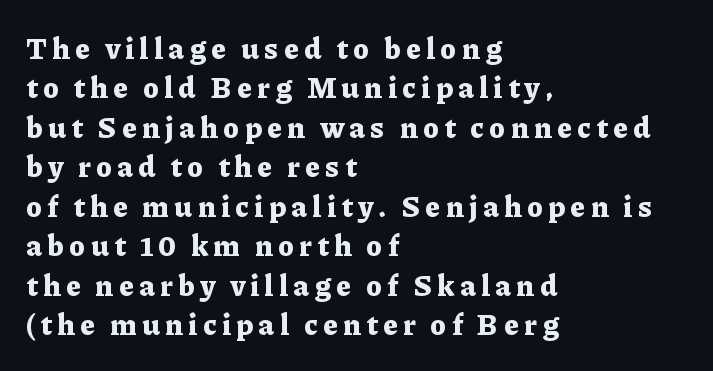
The image shows 29 px bold serif type, upright; set left-aligned, normal line spacing (1.36x), not underlined; low stroke contrast and a medium x-height.
